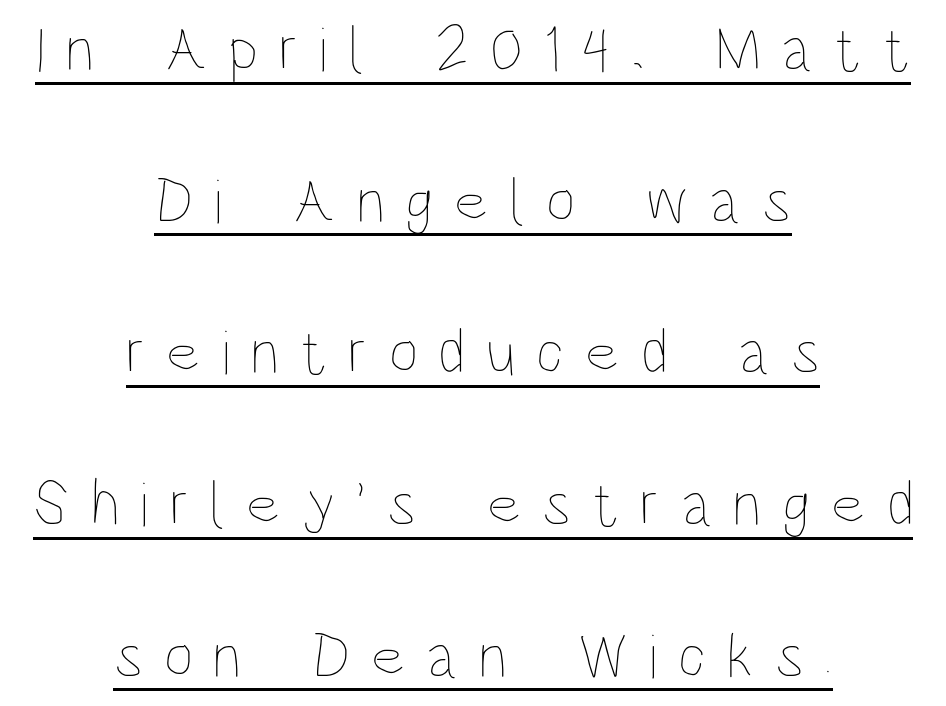
{"italic": "no", "bold": "no", "weight": "thin", "width": "condensed", "stroke_contrast": "low", "x_height": "large", "monospaced": "no", "underline": "yes", "align": "center", "line_spacing": "loose", "line_spacing_ratio": 2.37, "letter_spacing": "wide", "letter_spacing_em": 0.33, "glyph_px": 64}
